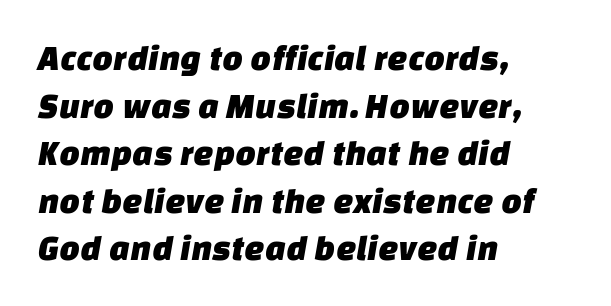
Tracking here is standard; glyphs follow each other at the usual distance. Typographically, this falls in the sans-serif category. The passage shown is not underscored anywhere. Students, observe: this is what conventionally led text looks like.
